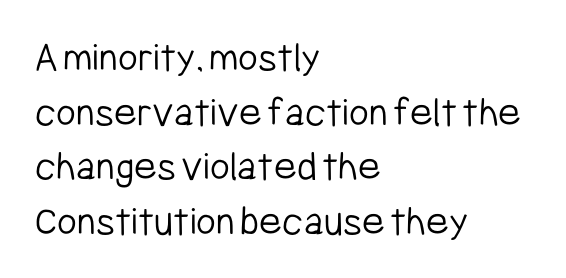
{"serif": "no", "italic": "no", "bold": "no", "weight": "light", "width": "condensed", "stroke_contrast": "low", "x_height": "medium", "monospaced": "no", "underline": "no", "align": "left", "line_spacing": "normal", "line_spacing_ratio": 1.27, "letter_spacing": "normal", "letter_spacing_em": 0.0, "glyph_px": 43}
